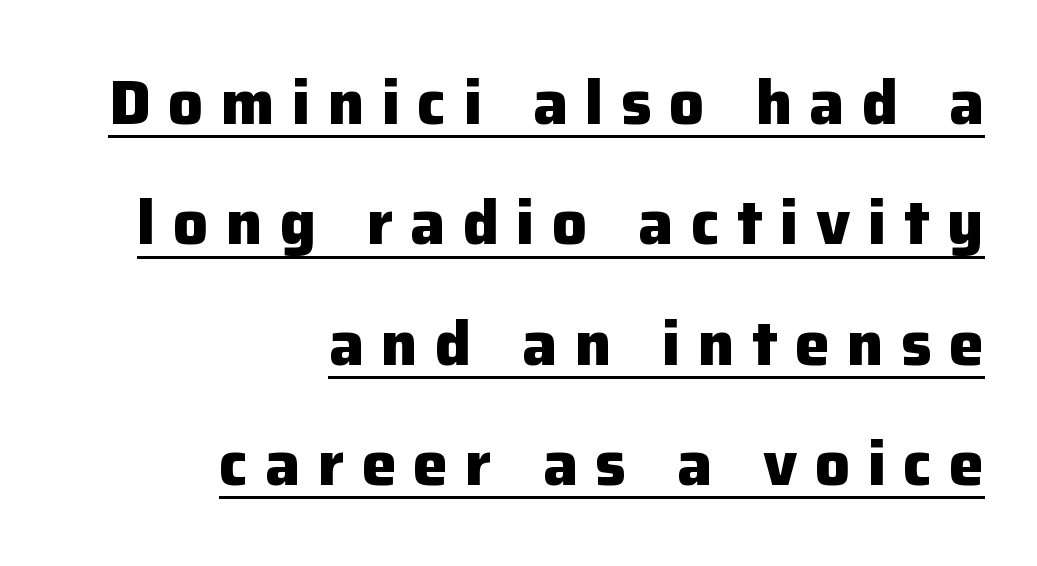
Q: Is the text bold? A: Yes.
Q: Is the text italic (slanted)? A: No, it is upright.
Q: Is the typeface a serif or a sans-serif typeface? A: Sans-serif.
Q: Is the text underlined? A: Yes.
Q: How is the paragraph aligned? A: Right-aligned.
Q: Is the spacing between letters normal or unusually wide? A: Unusually wide.
Q: Is the spacing between lines tight, normal or loose? A: Loose.
Q: Width (condensed, normal, or wide)? A: Normal.
Q: Stroke contrast? A: Low.
Q: x-height? A: Medium.
Q: Monospaced? A: No.
